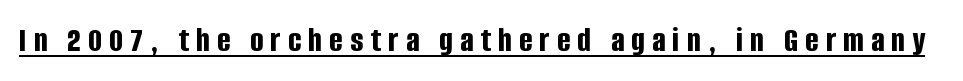
The image shows 35 px bold, condensed sans-serif type, upright; set unusually wide letter spacing (+0.21 em), underlined; low stroke contrast and a large x-height.
